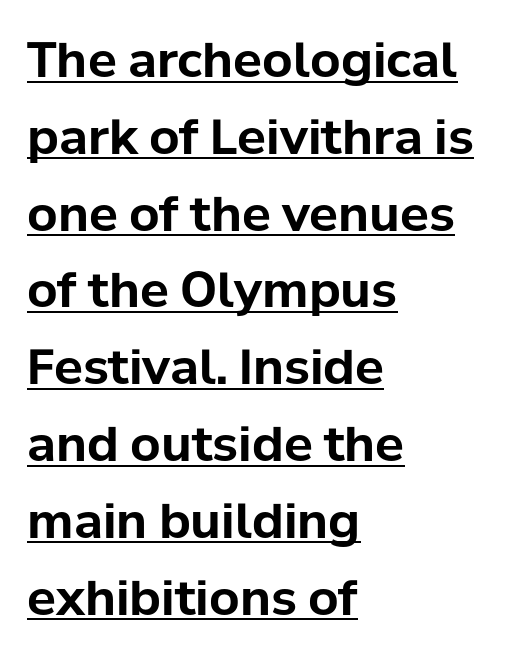
This sample has the flowing, uneven cadence of proportional lettering. Pretty heavy lettering here — definitely bold. Quick note: interline space is typical. Each line starts at the same left margin while the right side varies. Does extra space separate the letters? No, they use regular spacing. Students, observe the line beneath the letters — that is underlining.
